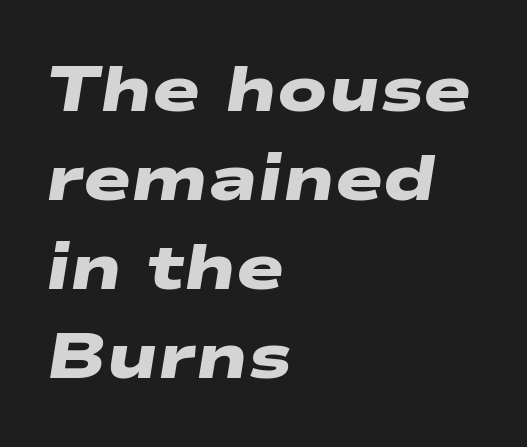
{"serif": "no", "bold": "yes", "weight": "heavy", "width": "wide", "stroke_contrast": "low", "x_height": "medium", "monospaced": "no", "underline": "no", "align": "left", "line_spacing": "normal", "line_spacing_ratio": 1.39, "letter_spacing": "normal", "letter_spacing_em": 0.0, "glyph_px": 64}
